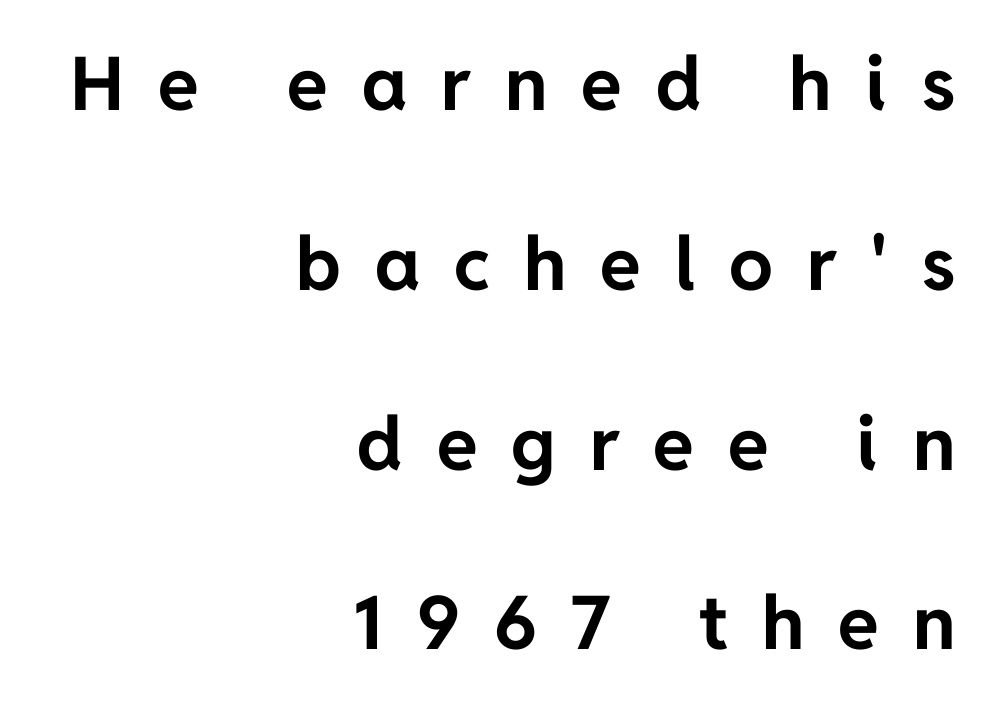
Proportional: the letters do not fall into vertical columns. The rendering anchors every line to the right-hand side. Every character sits straight up, as roman type does. The lines are spread far apart with generous leading.
